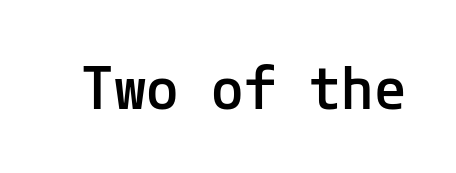
The image shows 59 px semibold sans-serif type, upright; set normal letter spacing, not underlined; low stroke contrast and a medium x-height.
